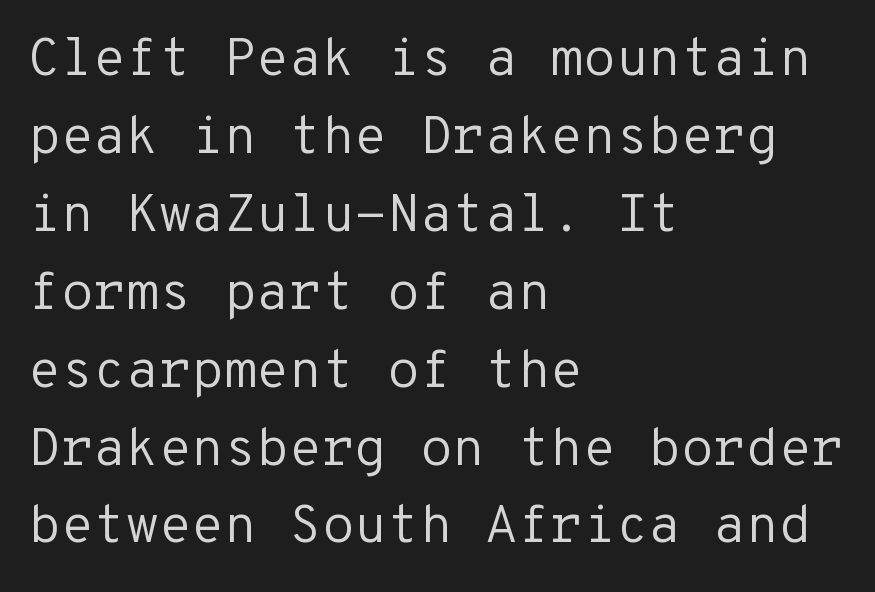
The passage shown is typeset with a sans-serif family. Posture: vertical. The rendering uses typewriter-style spacing with identical character cells. Nobody drew a line under any word here. The paragraph has a hard left edge and a soft right edge. Between one letter and the next there's only the usual sliver of space.
